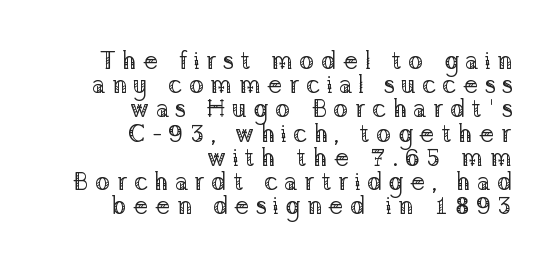
Q: Is the text bold? A: No.
Q: Is the text italic (slanted)? A: No, it is upright.
Q: Is the text underlined? A: No.
Q: How is the paragraph aligned? A: Right-aligned.
Q: Is the spacing between letters normal or unusually wide? A: Unusually wide.
Q: Is the spacing between lines tight, normal or loose? A: Tight.
